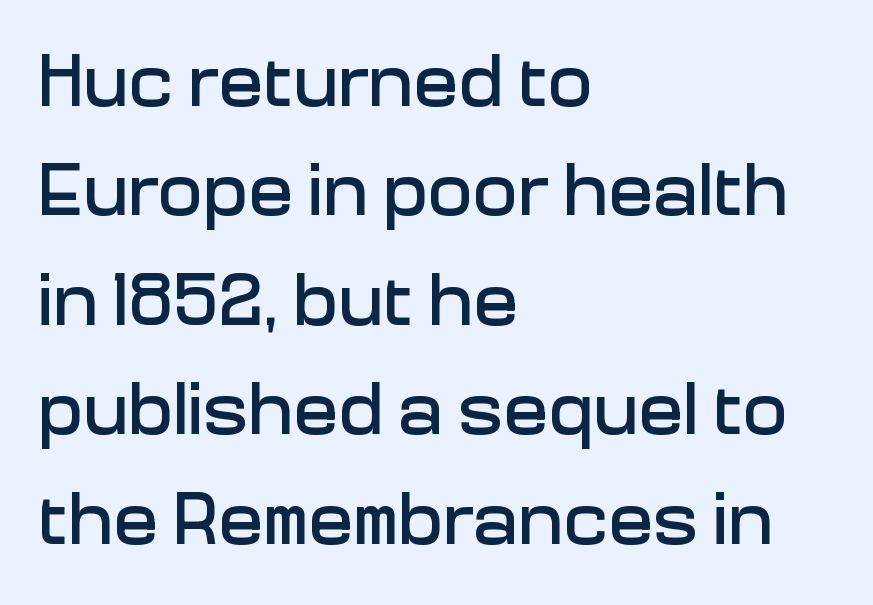
{"serif": "no", "italic": "no", "width": "normal", "stroke_contrast": "low", "x_height": "medium", "monospaced": "no", "underline": "no", "align": "left", "line_spacing": "normal", "line_spacing_ratio": 1.46, "letter_spacing": "normal", "letter_spacing_em": 0.0, "glyph_px": 75}
